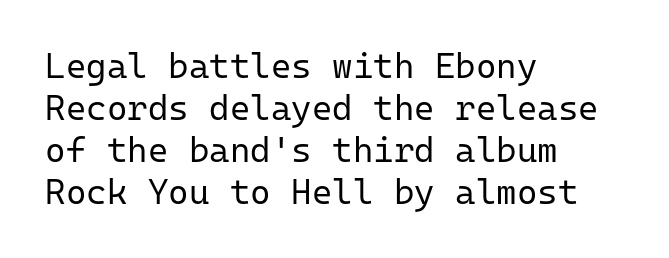
The image shows 35 px regular-weight sans-serif type, upright, monospaced; set left-aligned, line spacing 1.2x, normal letter spacing, not underlined; low stroke contrast and a medium x-height.
